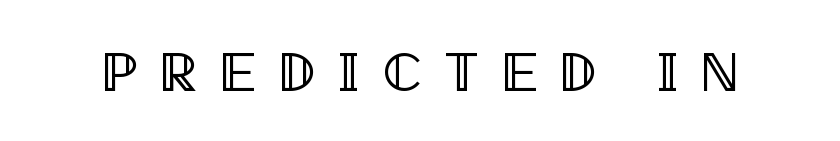
Q: Is the text italic (slanted)? A: No, it is upright.
Q: Is the text underlined? A: No.
Q: Is the spacing between letters normal or unusually wide? A: Unusually wide.
Q: Width (condensed, normal, or wide)? A: Condensed.
Q: x-height? A: Large.
Q: Monospaced? A: No.
